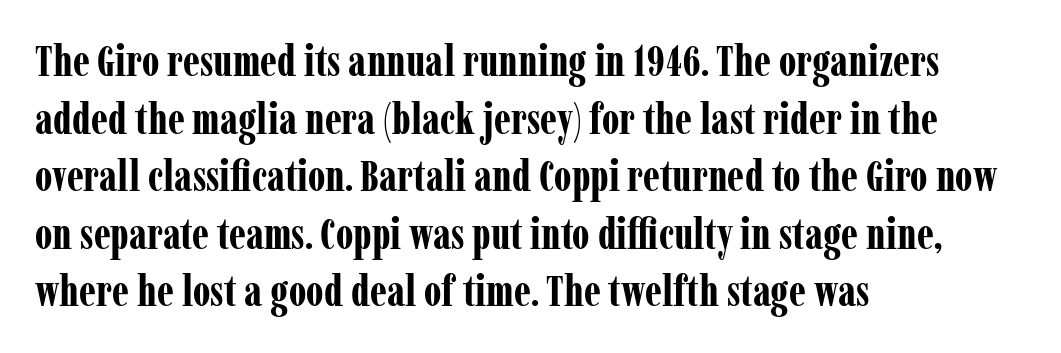
{"serif": "yes", "italic": "no", "bold": "yes", "weight": "bold", "width": "condensed", "stroke_contrast": "low", "x_height": "medium", "monospaced": "no", "underline": "no", "align": "left", "line_spacing": "normal", "line_spacing_ratio": 1.34, "letter_spacing": "normal", "letter_spacing_em": 0.0, "glyph_px": 43}
